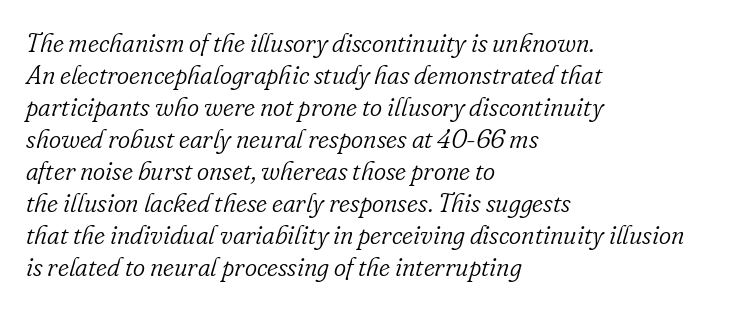
Letters rest on an invisible, unmarked baseline. A light-to-regular cut is what we see here. Reading down the block, your eye returns to a fixed left position each line. Does the lettering tilt? It does — this is italic. You could call the tracking neutral — neither tight nor loose.
